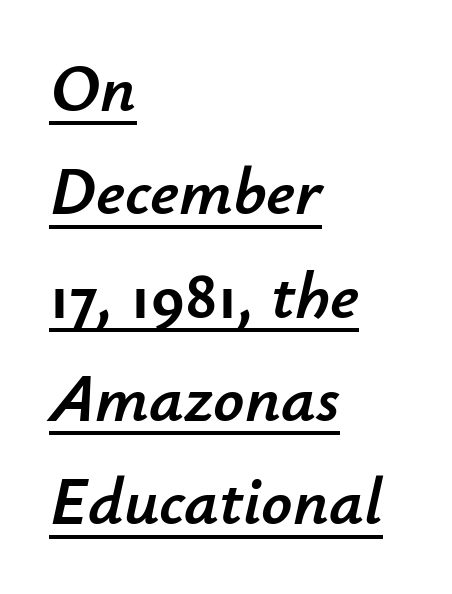
Q: Is the text italic (slanted)? A: Yes, it leans right by about 12 degrees.
Q: Is the text underlined? A: Yes.
Q: How is the paragraph aligned? A: Left-aligned.
Q: Is the spacing between letters normal or unusually wide? A: Normal.
Q: Is the spacing between lines tight, normal or loose? A: Normal.
Q: Width (condensed, normal, or wide)? A: Normal.
Q: Stroke contrast? A: Low.
Q: x-height? A: Small.
Q: Monospaced? A: No.
